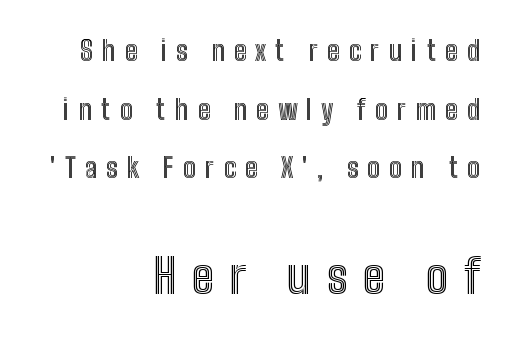
{"italic": "no", "width": "condensed", "x_height": "medium", "monospaced": "no", "underline": "no", "align": "right", "line_spacing": "loose", "line_spacing_ratio": 2.17, "letter_spacing": "wide", "letter_spacing_em": 0.33, "larger_block": "second", "size_ratio": 1.74, "glyph_px": 47}
